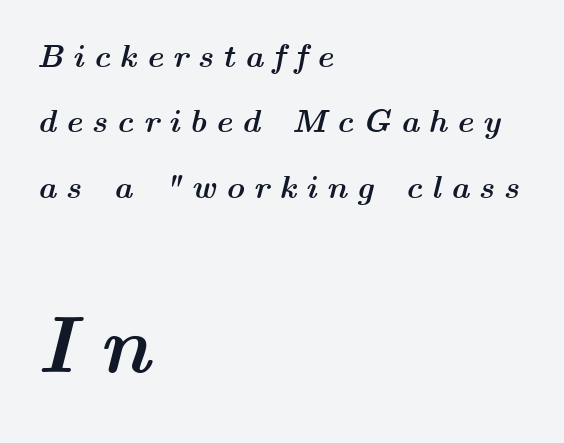
{"italic": "yes", "lean": "right", "slant_degrees": 14, "bold": "yes", "weight": "semibold", "width": "wide", "stroke_contrast": "medium", "x_height": "medium", "monospaced": "no", "underline": "no", "align": "left", "line_spacing": "loose", "line_spacing_ratio": 2.04, "letter_spacing": "wide", "letter_spacing_em": 0.29, "larger_block": "second", "size_ratio": 2.5, "glyph_px": 80}
